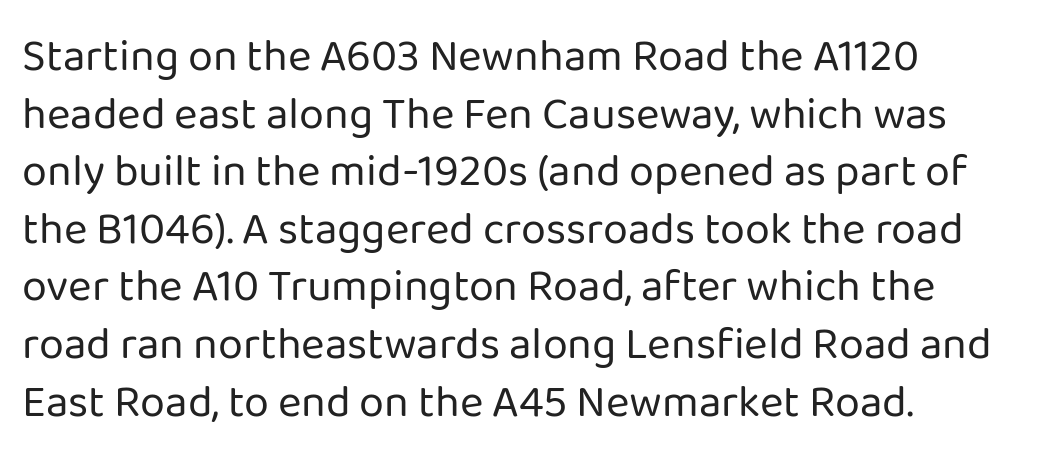
{"serif": "no", "italic": "no", "bold": "no", "weight": "regular", "width": "normal", "stroke_contrast": "low", "x_height": "medium", "monospaced": "no", "underline": "no", "align": "left", "line_spacing": "normal", "line_spacing_ratio": 1.28, "letter_spacing": "normal", "letter_spacing_em": 0.0, "glyph_px": 45}
